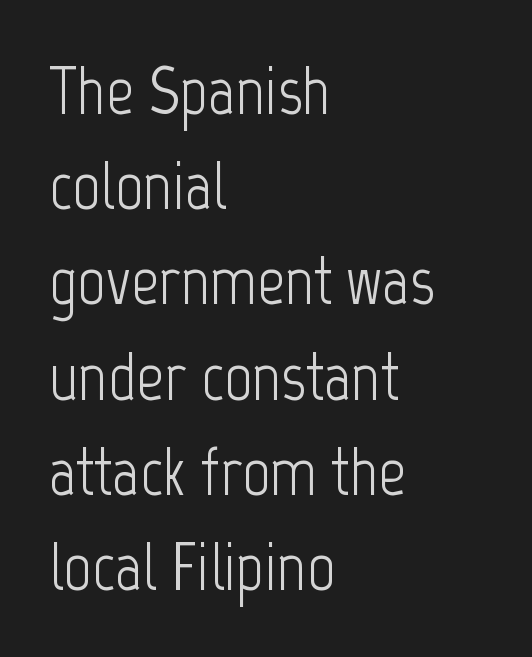
Q: Is the text bold? A: No.
Q: Is the text italic (slanted)? A: No, it is upright.
Q: Is the typeface a serif or a sans-serif typeface? A: Sans-serif.
Q: Is the text underlined? A: No.
Q: How is the paragraph aligned? A: Left-aligned.
Q: Is the spacing between letters normal or unusually wide? A: Normal.
Q: Is the spacing between lines tight, normal or loose? A: Normal.
Q: Width (condensed, normal, or wide)? A: Condensed.
Q: Stroke contrast? A: Low.
Q: x-height? A: Medium.
Q: Monospaced? A: No.
